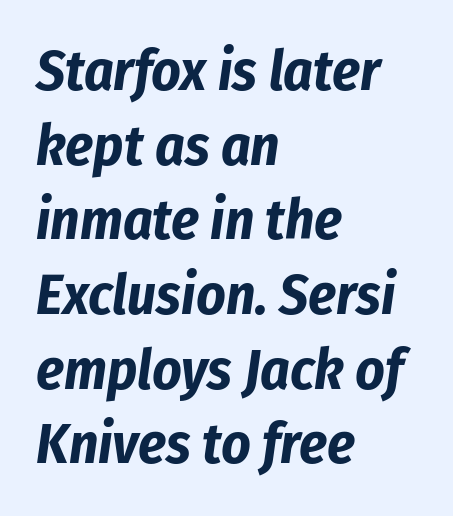
The image shows 57 px bold, condensed type, italic (leaning right); set left-aligned, normal line spacing (1.31x), normal letter spacing, not underlined; low stroke contrast and a medium x-height.
